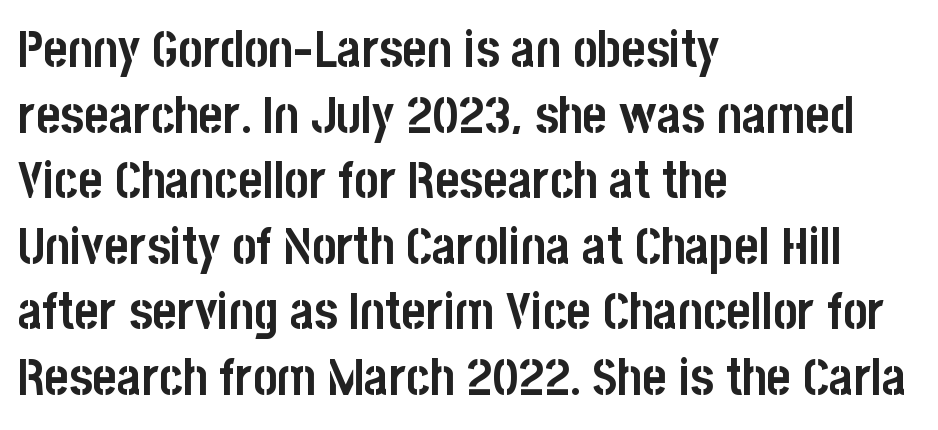
The image shows 52 px semibold, condensed sans-serif type, upright; set left-aligned, normal line spacing (1.26x), normal letter spacing, not underlined; low stroke contrast and a large x-height.
